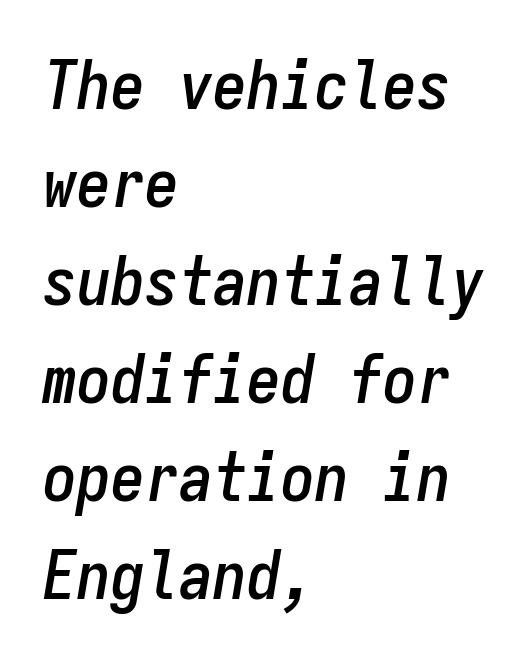
Q: Is the text italic (slanted)? A: Yes, it leans right by about 9 degrees.
Q: Is the text underlined? A: No.
Q: How is the paragraph aligned? A: Left-aligned.
Q: Is the spacing between letters normal or unusually wide? A: Normal.
Q: Is the spacing between lines tight, normal or loose? A: Normal.
Q: Width (condensed, normal, or wide)? A: Condensed.
Q: Stroke contrast? A: Low.
Q: x-height? A: Medium.
Q: Monospaced? A: Yes.
